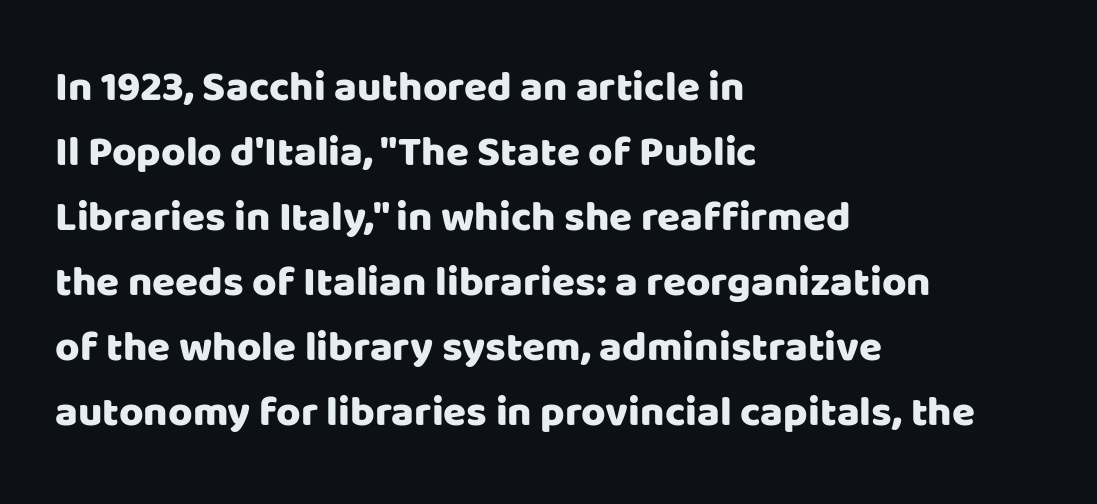
The image shows 42 px sans-serif type, upright; set left-aligned, normal line spacing (1.55x), normal letter spacing, not underlined; low stroke contrast and a large x-height.
